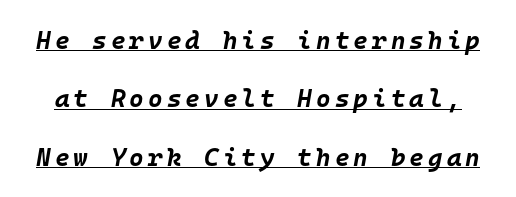
The image shows 25 px bold type, italic (leaning right); set loose line spacing (2.34x), underlined.
